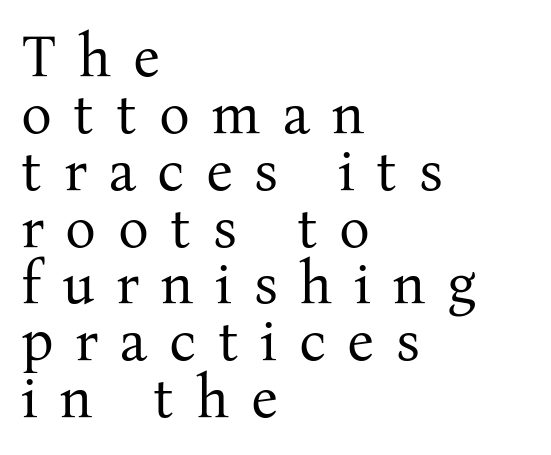
Q: Is the text bold? A: No.
Q: Is the text italic (slanted)? A: No, it is upright.
Q: Is the typeface a serif or a sans-serif typeface? A: Serif.
Q: Is the text underlined? A: No.
Q: How is the paragraph aligned? A: Left-aligned.
Q: Is the spacing between letters normal or unusually wide? A: Unusually wide.
Q: Is the spacing between lines tight, normal or loose? A: Tight.
Q: Width (condensed, normal, or wide)? A: Normal.
Q: Stroke contrast? A: Medium.
Q: x-height? A: Medium.
Q: Monospaced? A: No.
